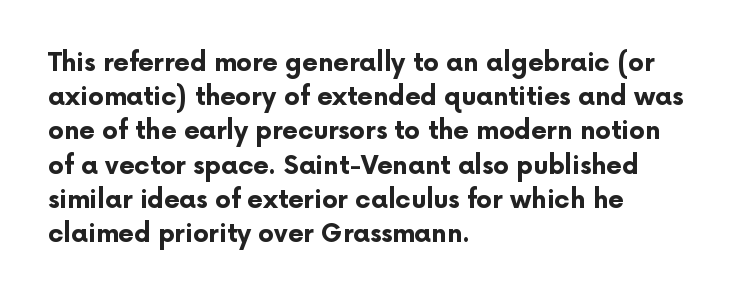
The lines in this sample share a left origin and differ only in where they stop. Summary of vertical rhythm: regular, with standard interline spacing. Italic: no, the glyphs are upright roman. The letterforms sit shoulder to shoulder at normal distance. Set as a true bold cut, around the 700 mark. The baseline area is clear.
